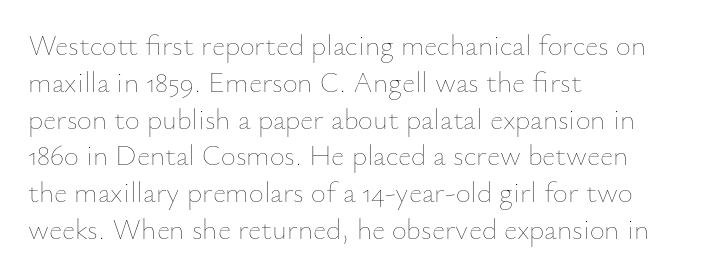
{"italic": "no", "bold": "no", "weight": "thin", "width": "normal", "stroke_contrast": "low", "x_height": "small", "monospaced": "no", "underline": "no", "align": "left", "line_spacing": "normal", "line_spacing_ratio": 1.27, "letter_spacing": "normal", "letter_spacing_em": 0.0, "glyph_px": 29}
